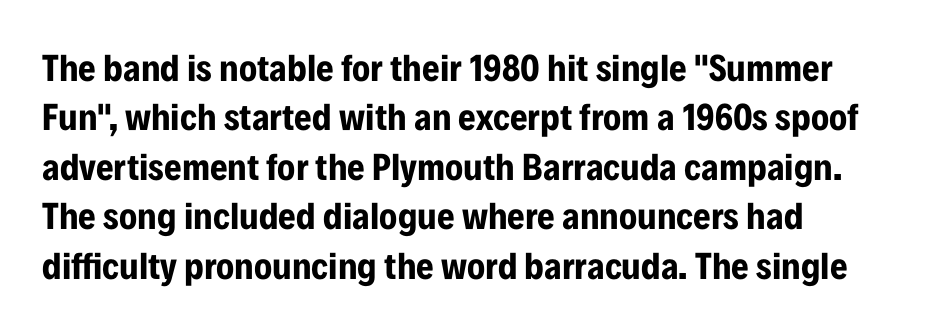
{"serif": "no", "italic": "no", "bold": "yes", "weight": "bold", "width": "condensed", "stroke_contrast": "low", "x_height": "medium", "monospaced": "no", "underline": "no", "align": "left", "line_spacing": "normal", "line_spacing_ratio": 1.3, "letter_spacing": "normal", "letter_spacing_em": 0.0, "glyph_px": 38}
